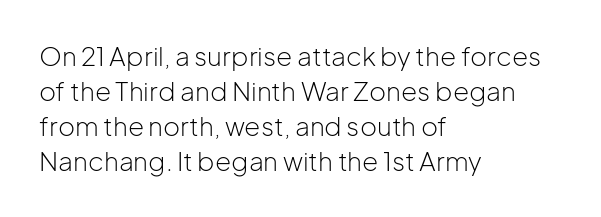
Q: Is the text bold? A: No.
Q: Is the text italic (slanted)? A: No, it is upright.
Q: Is the text underlined? A: No.
Q: How is the paragraph aligned? A: Left-aligned.
Q: Is the spacing between letters normal or unusually wide? A: Normal.
Q: Is the spacing between lines tight, normal or loose? A: Normal.
